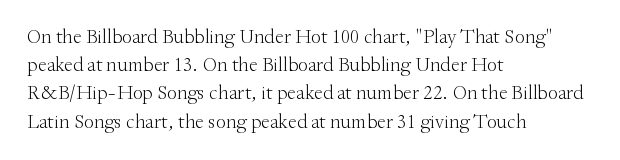
The image shows 20 px text type, upright; set left-aligned, normal line spacing (1.41x), normal letter spacing, not underlined.
